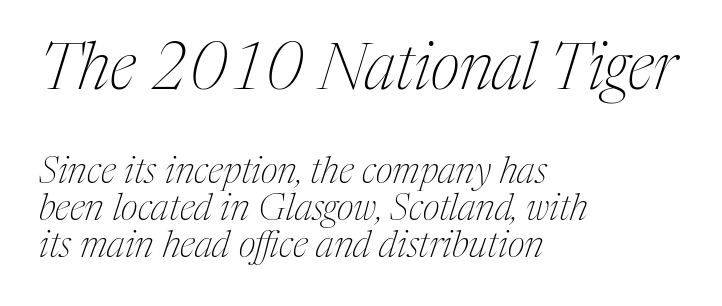
{"serif": "yes", "italic": "yes", "lean": "right", "slant_degrees": 17, "bold": "no", "weight": "thin", "width": "condensed", "stroke_contrast": "medium", "x_height": "medium", "monospaced": "no", "underline": "no", "align": "left", "line_spacing": "tight", "line_spacing_ratio": 1.0, "letter_spacing": "normal", "letter_spacing_em": 0.0, "larger_block": "first", "size_ratio": 1.73, "glyph_px": 64}
